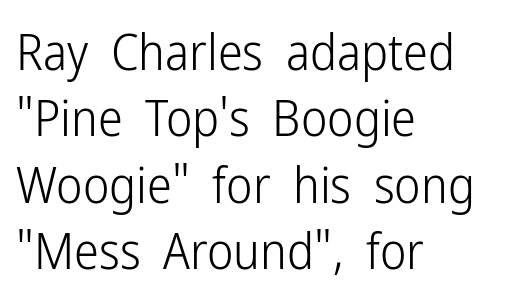
The weight would be labelled regular, book, light, or lighter still. It's the straight-up-and-down kind of type. Each line starts at the same left margin while the right side varies. Note the varied advance widths — an 'i' is clearly narrower than an 'm'. A normal amount of white space separates one row of letters from the next. These lines keep a tight, regular rhythm from letter to letter.
